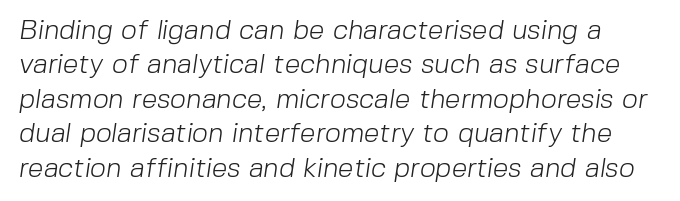
The typeface has the unassuming heft of standard copy or less. Grotesque or geometric, the face here clearly has no serifs. The letters advance in unequal steps, a hallmark of proportional type. Descenders are the only things crossing below the line. Look at the tracking — it's just the regular setting, nothing added.
